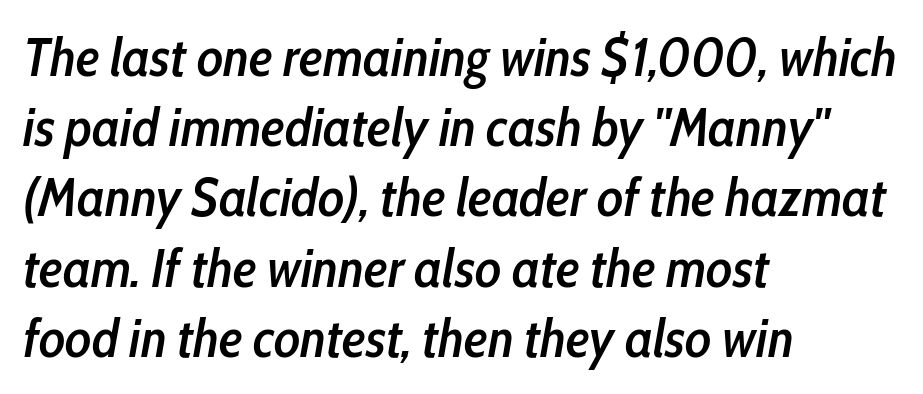
{"italic": "yes", "lean": "right", "slant_degrees": 10, "bold": "semi", "weight": "semibold", "width": "condensed", "stroke_contrast": "low", "x_height": "medium", "monospaced": "no", "underline": "no", "align": "left", "line_spacing": "normal", "line_spacing_ratio": 1.3, "letter_spacing": "normal", "letter_spacing_em": 0.0, "glyph_px": 54}
